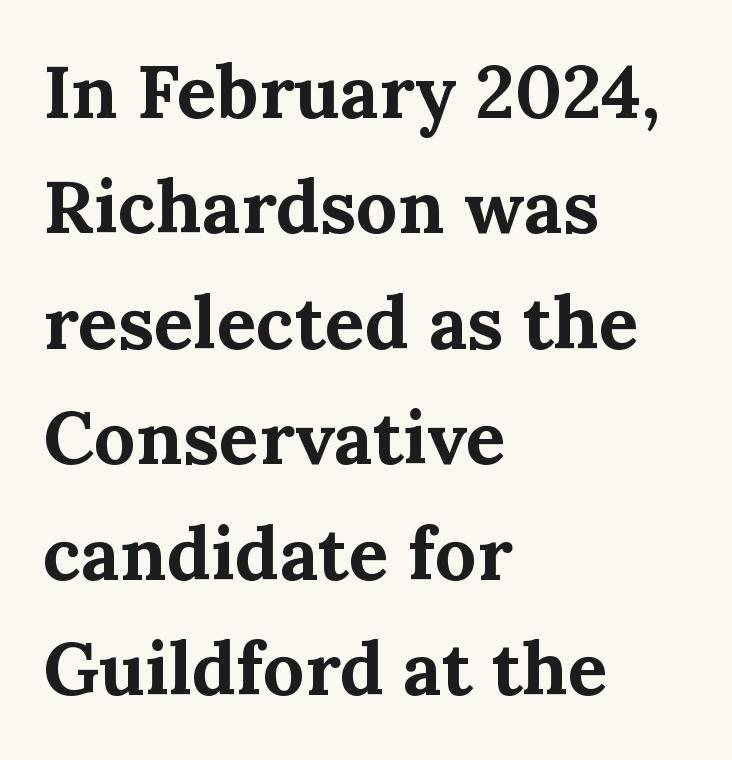
Every stem runs plumb, perpendicular to the baseline. Which margin do the lines hug? The left one — the right edge is uneven. The rendering shows small feet on the letterforms — a serif design. Every letter is thick-stroked: bold, no question. The passage shown is typed in a proportional face where columns would drift. What's the leading like? Ordinary, nothing unusual.
